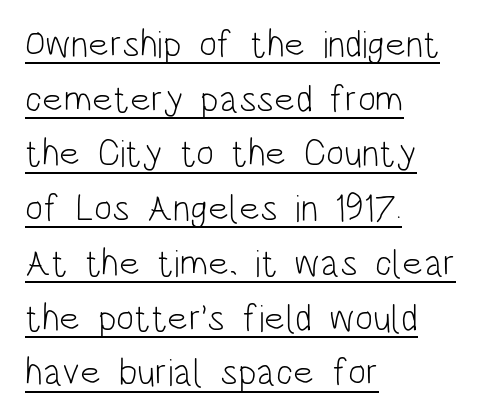
{"serif": "no", "italic": "no", "bold": "no", "weight": "light", "width": "condensed", "stroke_contrast": "low", "x_height": "large", "monospaced": "no", "underline": "yes", "align": "left", "line_spacing": "normal", "line_spacing_ratio": 1.44, "letter_spacing": "normal", "letter_spacing_em": 0.0, "glyph_px": 38}
